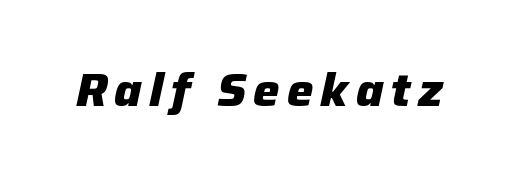
Posture: slanted. The typesetting leans heavy: a genuine bold. The rendering uses natural spacing where letterforms have individual widths. A bare baseline throughout the passage.
